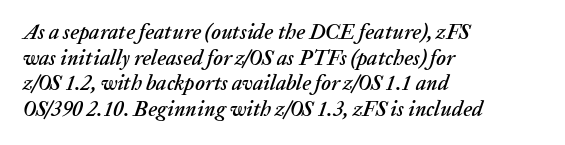
The setting favours the left margin, as ordinary paragraphs usually do. Each word holds together tightly as a unit, with standard inter-letter gaps. Looking at the ascenders, they clearly lean. Lines of text with bare space underneath.
